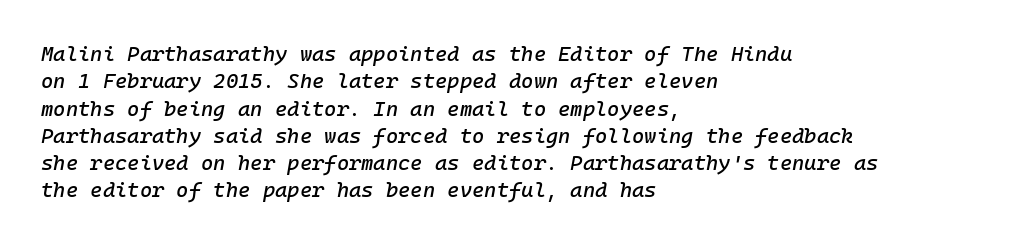
Q: Is the text italic (slanted)? A: Yes, it leans right by about 10 degrees.
Q: Is the text underlined? A: No.
Q: How is the paragraph aligned? A: Left-aligned.
Q: Is the spacing between letters normal or unusually wide? A: Normal.
Q: Is the spacing between lines tight, normal or loose? A: Normal.
